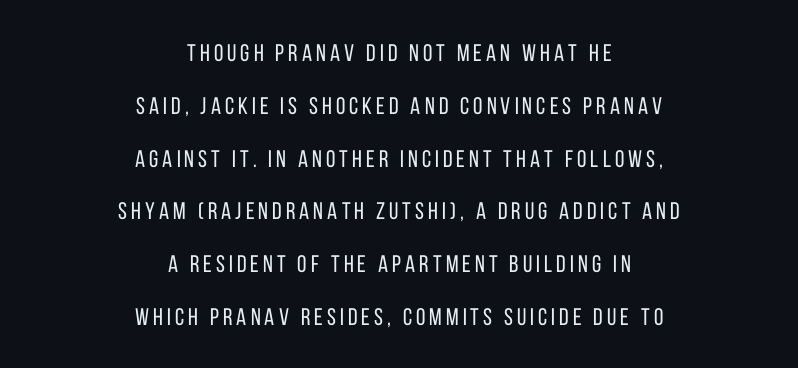
Q: Is the text bold? A: No.
Q: Is the text italic (slanted)? A: No, it is upright.
Q: Is the text underlined? A: No.
Q: How is the paragraph aligned? A: Centered.
Q: Is the spacing between lines tight, normal or loose? A: Loose.
